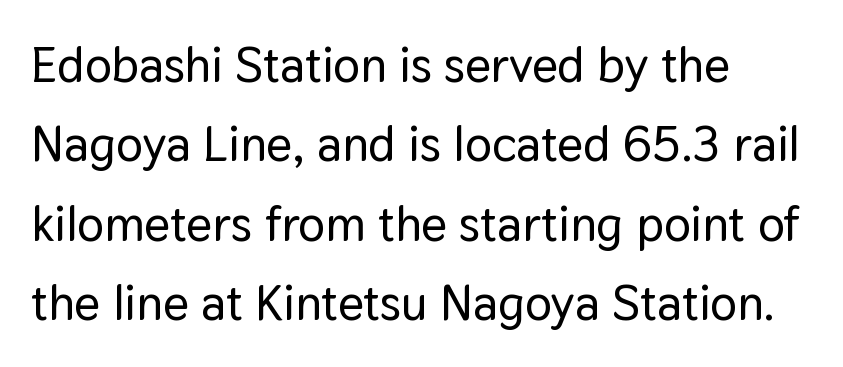
Q: Is the text italic (slanted)? A: No, it is upright.
Q: Is the typeface a serif or a sans-serif typeface? A: Sans-serif.
Q: Is the text underlined? A: No.
Q: How is the paragraph aligned? A: Left-aligned.
Q: Is the spacing between letters normal or unusually wide? A: Normal.
Q: Is the spacing between lines tight, normal or loose? A: Normal.
Q: Width (condensed, normal, or wide)? A: Normal.
Q: Stroke contrast? A: Low.
Q: x-height? A: Medium.
Q: Monospaced? A: No.
